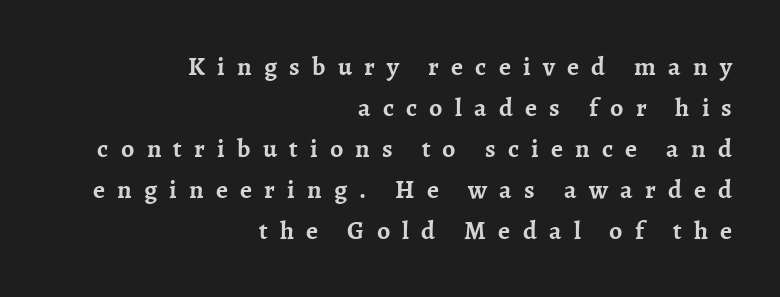
Q: Is the text bold? A: Yes.
Q: Is the text italic (slanted)? A: No, it is upright.
Q: Is the text underlined? A: No.
Q: How is the paragraph aligned? A: Right-aligned.
Q: Is the spacing between letters normal or unusually wide? A: Unusually wide.
Q: Is the spacing between lines tight, normal or loose? A: Normal.
